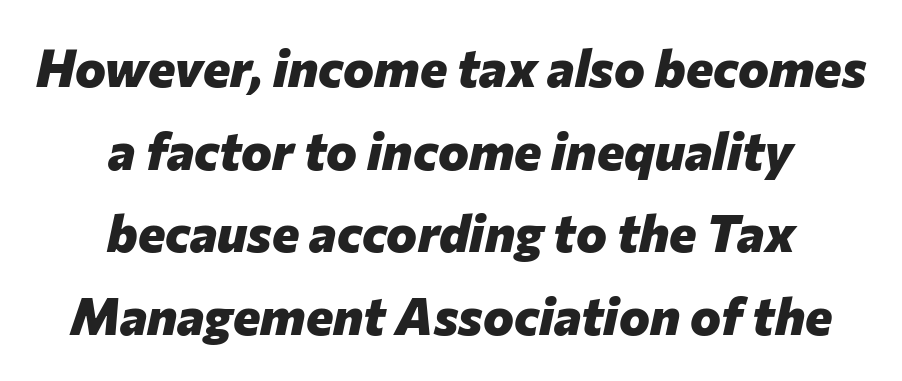
Clear beneath every line of the passage. This sample uses plain, unmodified letter spacing. Weight: bold. Slanted lettering throughout.
